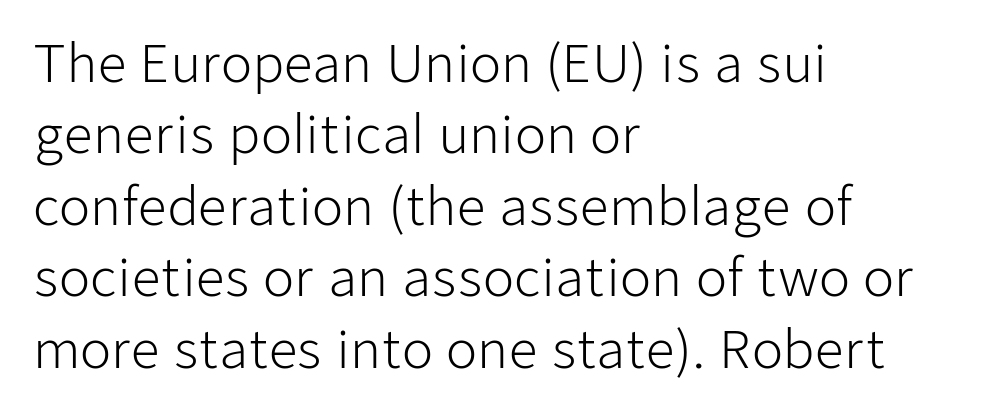
The rows are spaced the way most documents space them. Serif or sans? Sans — the stroke terminals are bare. Does extra space separate the letters? No, they use regular spacing. Heaviness? Minimal to ordinary, like unemphasized prose. The paragraph has a hard left edge and a soft right edge.
